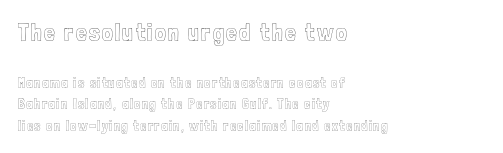
Q: Is the text italic (slanted)? A: No, it is upright.
Q: Is the text underlined? A: No.
Q: How is the paragraph aligned? A: Left-aligned.
Q: Is the spacing between lines tight, normal or loose? A: Normal.
Q: Which block of text is set in a larger size, the first (top) or the second (bottom)? A: The first (top) one.
